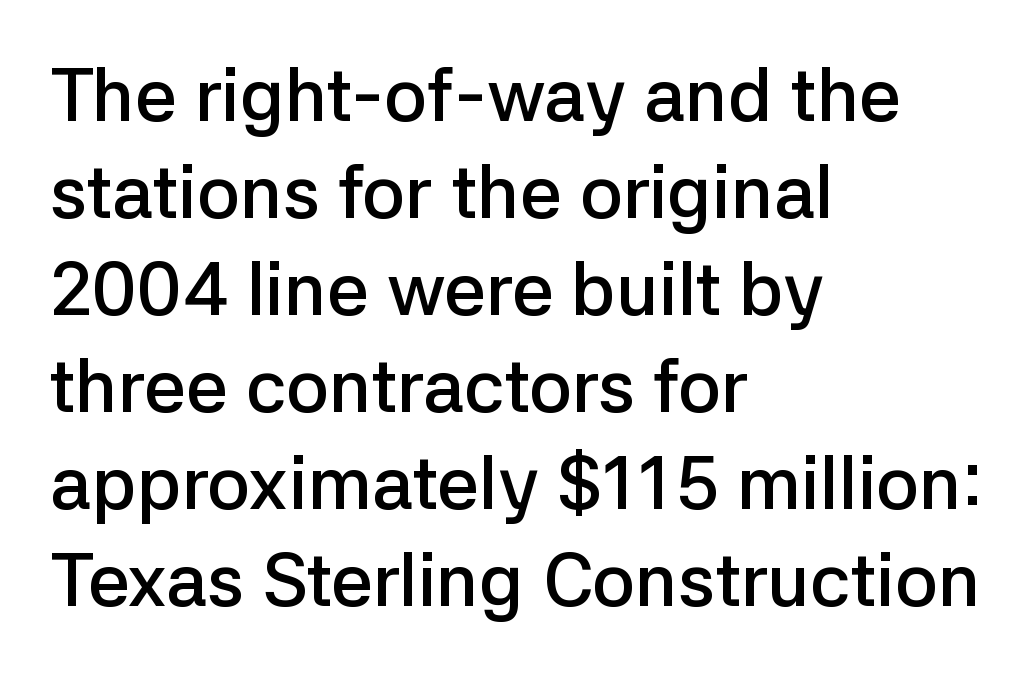
Q: Is the text bold? A: Semi-bold.
Q: Is the text italic (slanted)? A: No, it is upright.
Q: Is the typeface a serif or a sans-serif typeface? A: Sans-serif.
Q: Is the text underlined? A: No.
Q: How is the paragraph aligned? A: Left-aligned.
Q: Is the spacing between letters normal or unusually wide? A: Normal.
Q: Is the spacing between lines tight, normal or loose? A: Normal.
Q: Width (condensed, normal, or wide)? A: Normal.
Q: Stroke contrast? A: Low.
Q: x-height? A: Medium.
Q: Monospaced? A: No.
